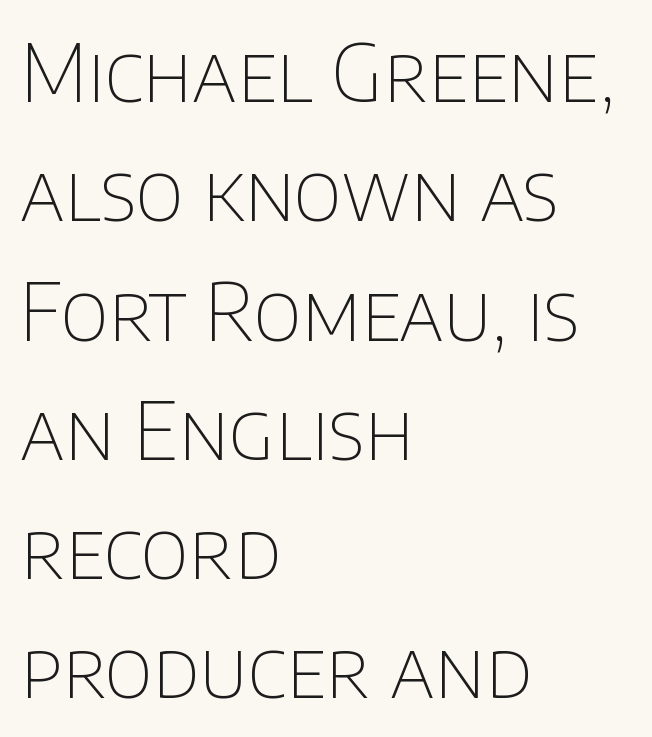
Q: Is the text bold? A: No.
Q: Is the text italic (slanted)? A: No, it is upright.
Q: Is the typeface a serif or a sans-serif typeface? A: Sans-serif.
Q: Is the text underlined? A: No.
Q: How is the paragraph aligned? A: Left-aligned.
Q: Is the spacing between letters normal or unusually wide? A: Normal.
Q: Is the spacing between lines tight, normal or loose? A: Normal.
Q: Width (condensed, normal, or wide)? A: Normal.
Q: Stroke contrast? A: Low.
Q: x-height? A: Large.
Q: Monospaced? A: No.
